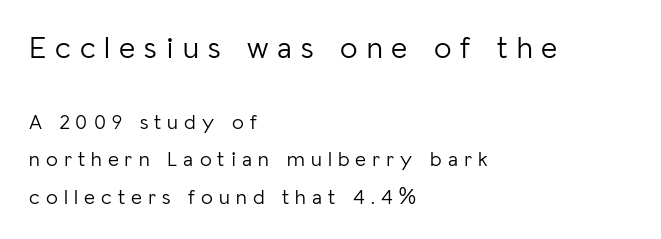
Check where the strokes stop: nothing finishes them off — pure sans. A student would notice the top passage is typeset larger than what follows. The rendering uses natural spacing where letterforms have individual widths. Heft: none added — not bold. The type is letterspaced generously, with wide tracking. Rendered with straight, roman letterforms.
